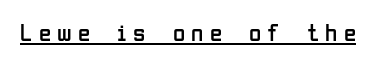
{"italic": "no", "bold": "no", "underline": "yes", "letter_spacing": "wide", "letter_spacing_em": 0.25, "glyph_px": 25}
